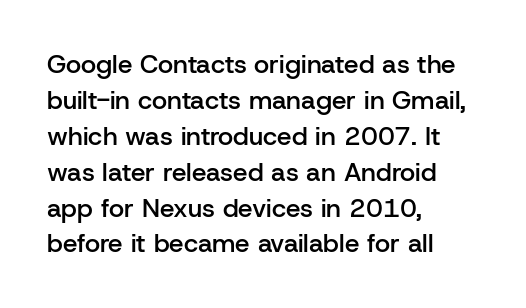
The image shows 26 px text type, upright; set left-aligned, normal line spacing (1.38x), normal letter spacing, not underlined.
